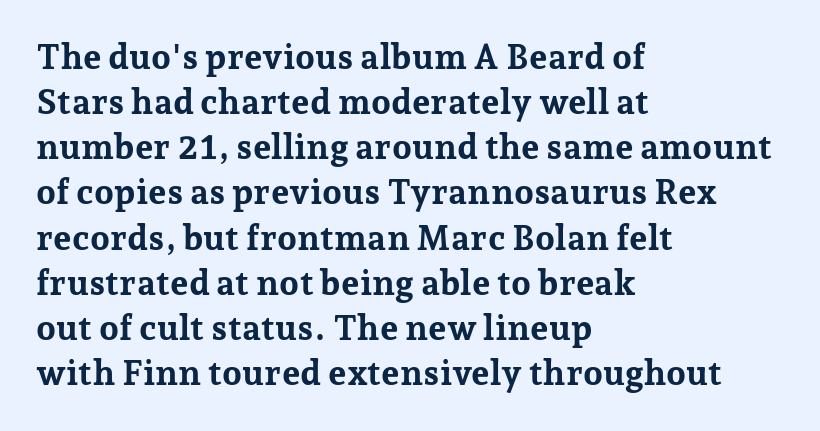
{"serif": "yes", "italic": "no", "bold": "yes", "weight": "bold", "width": "normal", "stroke_contrast": "low", "x_height": "medium", "monospaced": "no", "underline": "no", "align": "left", "line_spacing": "normal", "line_spacing_ratio": 1.29, "letter_spacing": "normal", "letter_spacing_em": 0.0, "glyph_px": 35}
